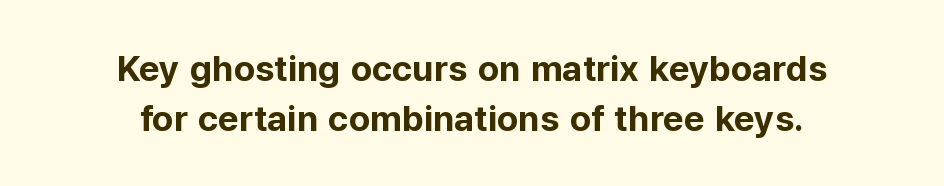
Q: Is the text bold? A: Yes.
Q: Is the text italic (slanted)? A: No, it is upright.
Q: Is the typeface a serif or a sans-serif typeface? A: Sans-serif.
Q: Is the text underlined? A: No.
Q: How is the paragraph aligned? A: Centered.
Q: Is the spacing between letters normal or unusually wide? A: Normal.
Q: Is the spacing between lines tight, normal or loose? A: Normal.
Q: Width (condensed, normal, or wide)? A: Normal.
Q: Stroke contrast? A: Low.
Q: x-height? A: Medium.
Q: Monospaced? A: No.
